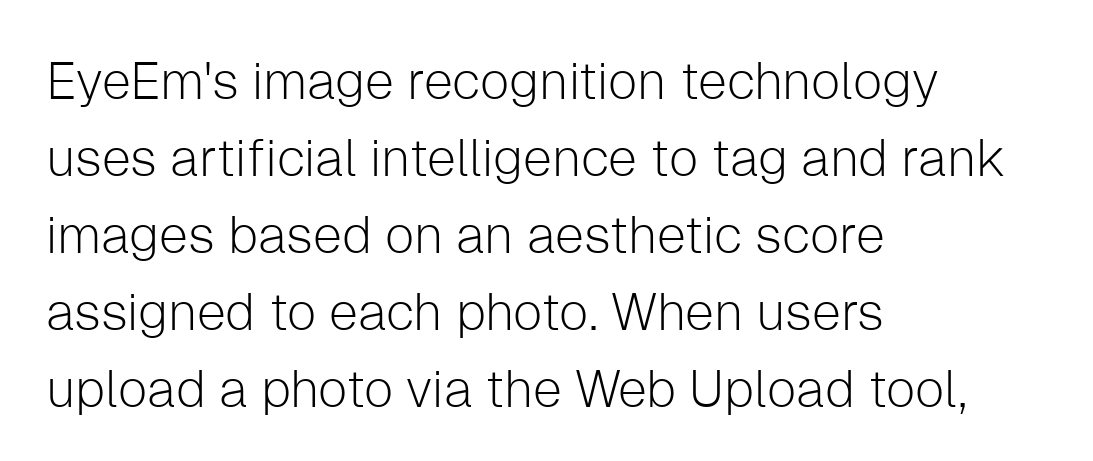
Proportional: the letters do not fall into vertical columns. Quick note: interline space is typical. Does the type have serifs? No, each stem ends abruptly. These lines keep a tight, regular rhythm from letter to letter.
